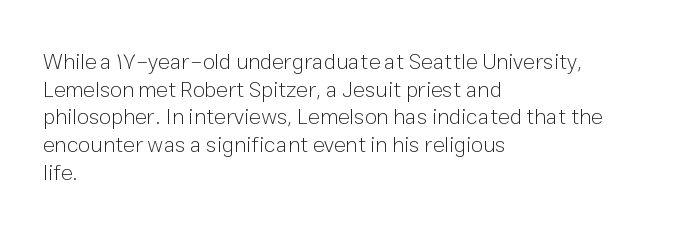
The image shows 22 px text type, upright; set left-aligned, normal line spacing (1.26x), normal letter spacing, not underlined.
